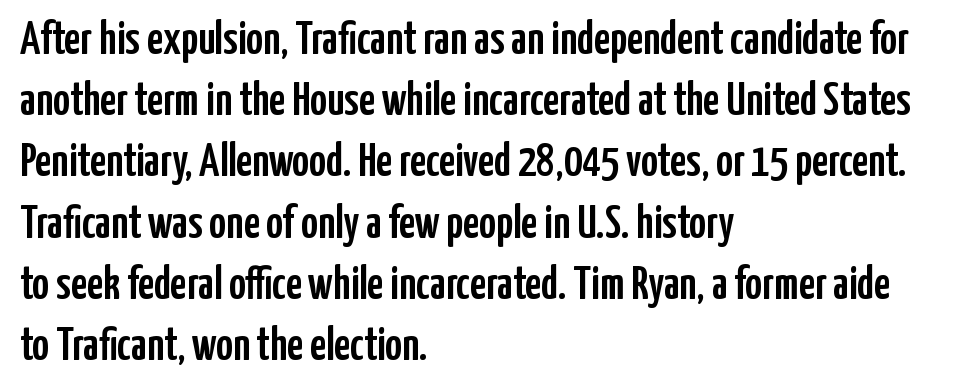
The image shows 46 px condensed sans-serif type, upright; set left-aligned, normal line spacing (1.33x), normal letter spacing, not underlined; low stroke contrast and a medium x-height.
